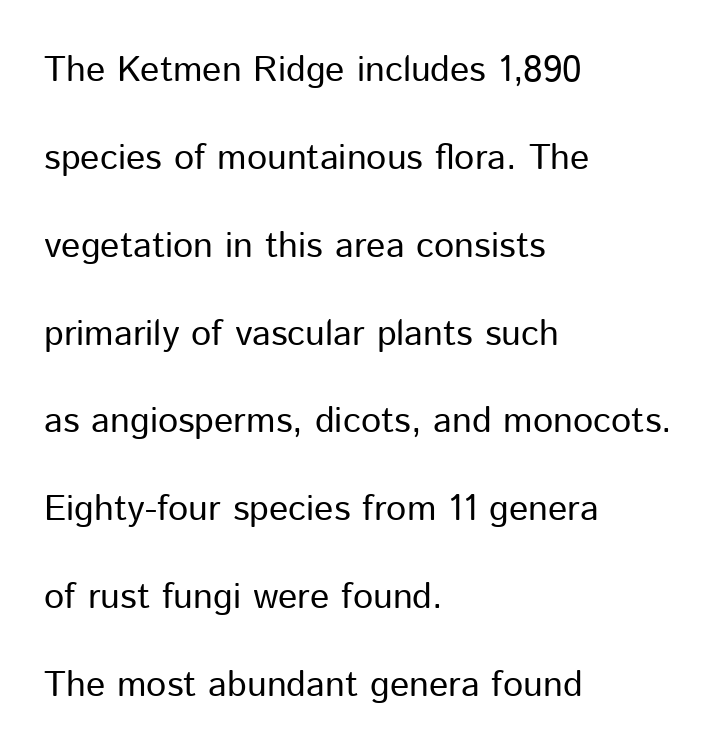
{"serif": "no", "italic": "no", "bold": "no", "weight": "regular", "width": "normal", "stroke_contrast": "low", "x_height": "medium", "monospaced": "no", "underline": "no", "align": "left", "line_spacing": "loose", "line_spacing_ratio": 2.44, "letter_spacing": "normal", "letter_spacing_em": 0.0, "glyph_px": 36}
